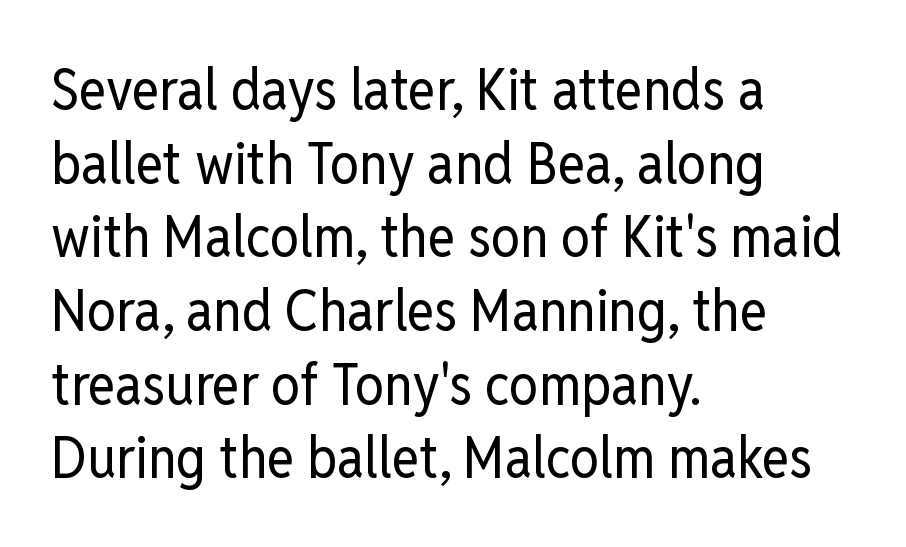
The image shows 58 px regular-weight, condensed sans-serif type, upright; set left-aligned, normal line spacing (1.27x), normal letter spacing, not underlined; low stroke contrast and a medium x-height.
